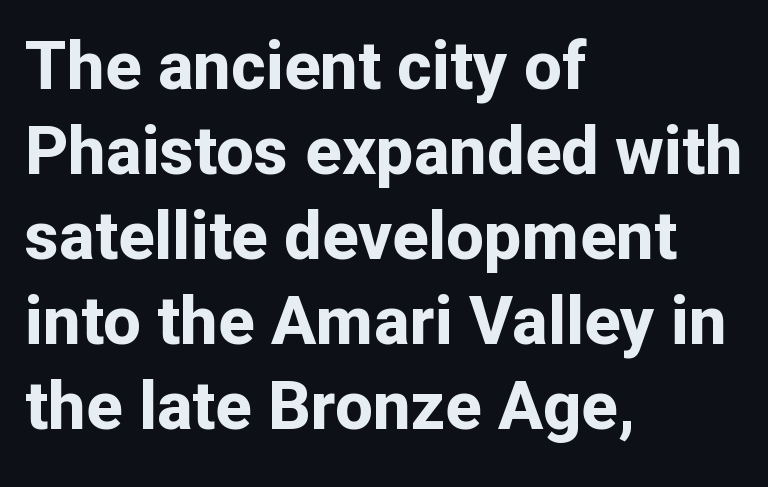
{"serif": "no", "italic": "no", "bold": "yes", "weight": "bold", "width": "normal", "stroke_contrast": "low", "x_height": "medium", "monospaced": "no", "underline": "no", "align": "left", "line_spacing": "normal", "line_spacing_ratio": 1.27, "letter_spacing": "normal", "letter_spacing_em": 0.0, "glyph_px": 67}
